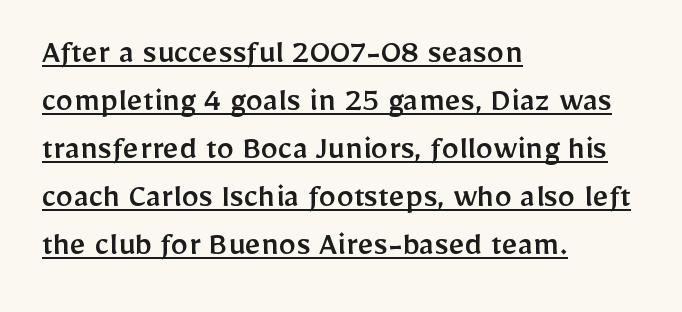
{"serif": "no", "italic": "no", "width": "normal", "stroke_contrast": "low", "x_height": "medium", "monospaced": "no", "underline": "yes", "align": "left", "line_spacing": "normal", "line_spacing_ratio": 1.37, "letter_spacing": "normal", "letter_spacing_em": 0.0, "glyph_px": 35}
